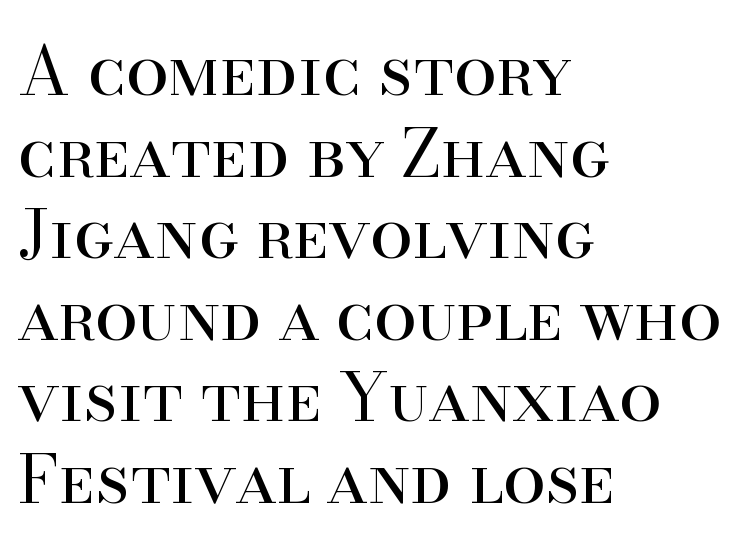
The image shows 68 px regular-weight serif type, upright; set left-aligned, line spacing 1.2x, normal letter spacing, not underlined; high stroke contrast and a small x-height.
